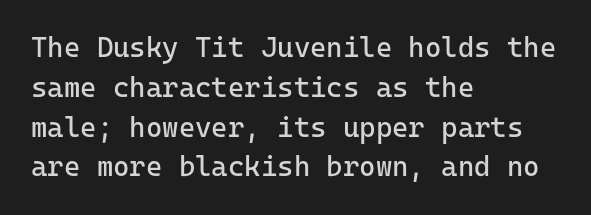
{"serif": "no", "italic": "no", "bold": "no", "weight": "regular", "width": "normal", "stroke_contrast": "low", "x_height": "medium", "underline": "no", "align": "left", "line_spacing": "normal", "line_spacing_ratio": 1.42, "letter_spacing": "normal", "letter_spacing_em": 0.0, "glyph_px": 28}
